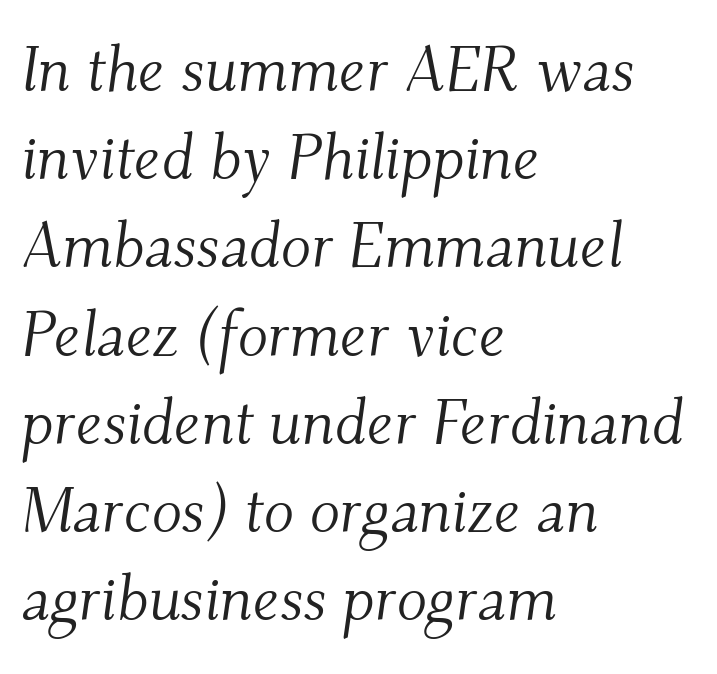
No chunkiness to these letters — they're not bold. These lines are composed in type with serifs. A typesetter would call this proportional, since set widths differ per character. Does the copy run flush right? No — it runs flush left. How would I describe the line gaps? Plain and ordinary. Any mark beneath the type? The region is blank.
